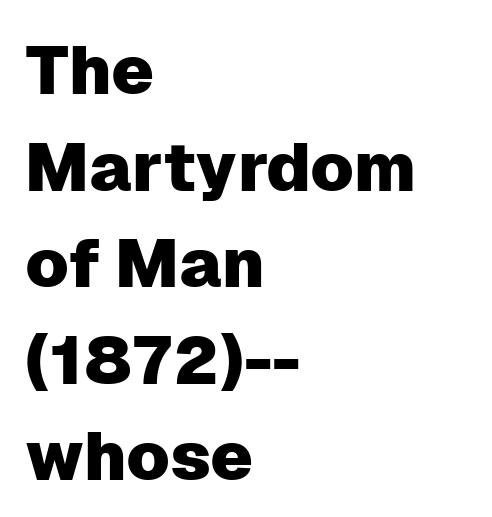
{"serif": "no", "italic": "no", "width": "normal", "stroke_contrast": "low", "x_height": "medium", "monospaced": "no", "underline": "no", "align": "left", "line_spacing": "normal", "line_spacing_ratio": 1.42, "letter_spacing": "normal", "letter_spacing_em": 0.0, "glyph_px": 68}
